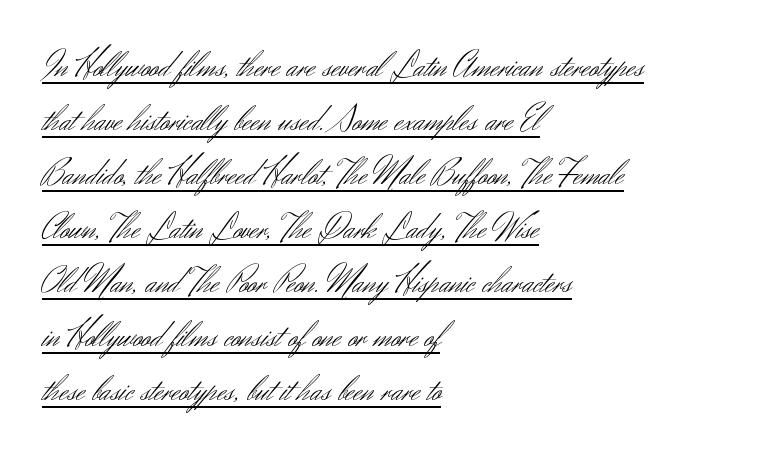
{"serif": "no", "bold": "no", "weight": "light", "width": "normal", "stroke_contrast": "medium", "x_height": "small", "monospaced": "no", "underline": "yes", "align": "left", "line_spacing": "normal", "line_spacing_ratio": 1.5, "letter_spacing": "normal", "letter_spacing_em": 0.0, "glyph_px": 36}
